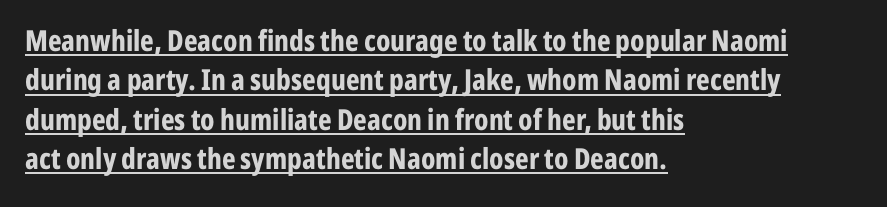
The image shows 29 px bold, condensed sans-serif type, upright; set left-aligned, normal line spacing (1.36x), normal letter spacing, underlined; low stroke contrast and a medium x-height.
